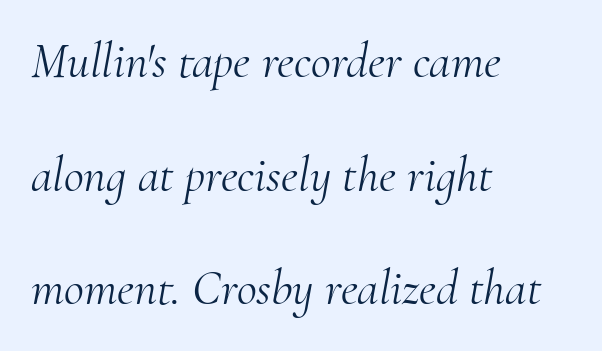
{"serif": "yes", "italic": "yes", "lean": "right", "slant_degrees": 10, "bold": "no", "weight": "light", "width": "normal", "stroke_contrast": "medium", "x_height": "small", "monospaced": "no", "underline": "no", "align": "left", "line_spacing": "loose", "line_spacing_ratio": 2.32, "letter_spacing": "normal", "letter_spacing_em": 0.0, "glyph_px": 49}
